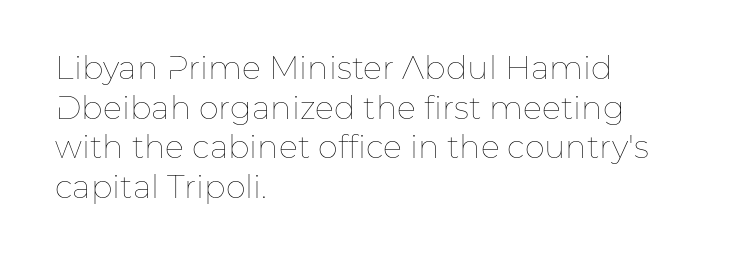
{"italic": "no", "bold": "no", "weight": "thin", "width": "normal", "stroke_contrast": "low", "x_height": "medium", "monospaced": "no", "underline": "no", "align": "left", "line_spacing_ratio": 1.24, "letter_spacing": "normal", "letter_spacing_em": 0.0, "glyph_px": 32}
